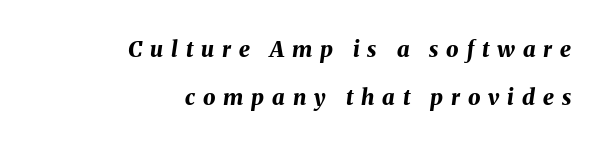
Q: Is the text bold? A: Yes.
Q: Is the text italic (slanted)? A: Yes, it leans right by about 8 degrees.
Q: Is the text underlined? A: No.
Q: How is the paragraph aligned? A: Right-aligned.
Q: Is the spacing between letters normal or unusually wide? A: Unusually wide.
Q: Is the spacing between lines tight, normal or loose? A: Loose.
